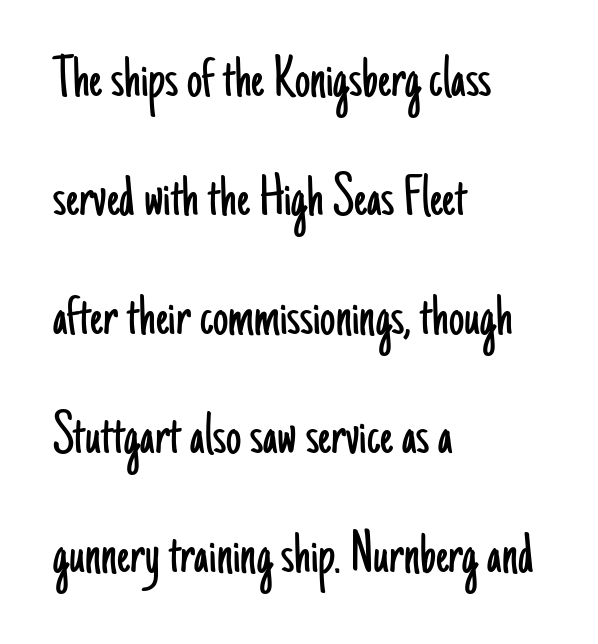
{"serif": "no", "italic": "no", "bold": "no", "weight": "light", "width": "condensed", "stroke_contrast": "low", "x_height": "small", "monospaced": "no", "underline": "no", "align": "left", "line_spacing": "loose", "line_spacing_ratio": 1.95, "letter_spacing": "normal", "letter_spacing_em": 0.0, "glyph_px": 61}
